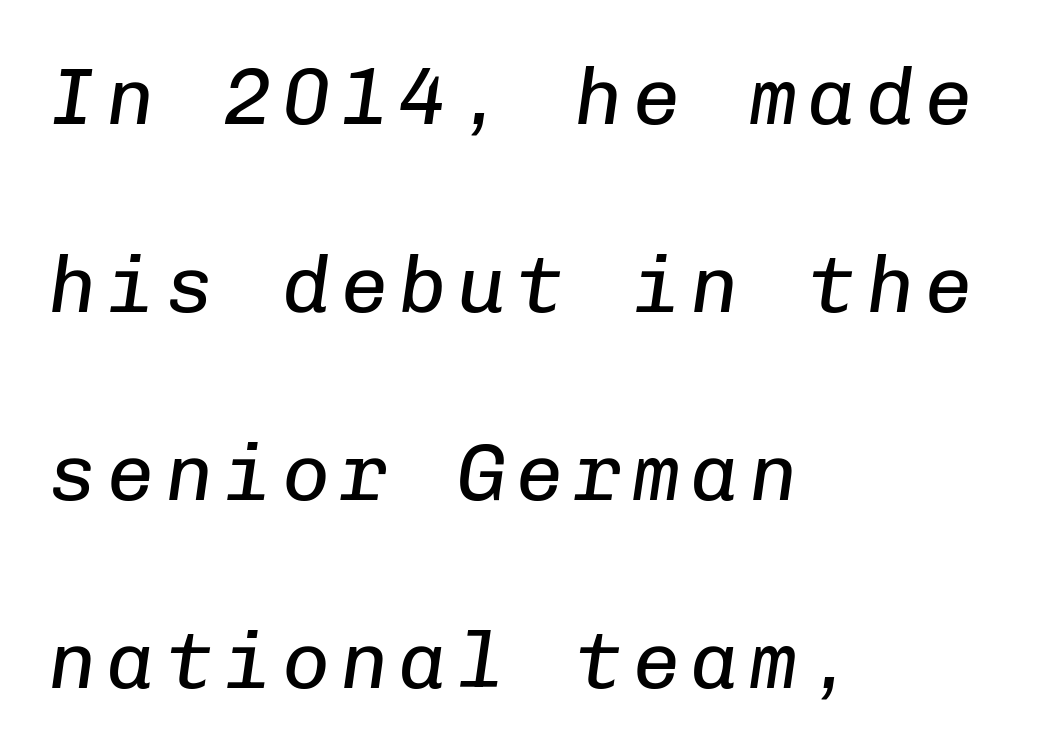
The image shows 80 px regular-weight type, italic (leaning right), monospaced; set left-aligned, loose line spacing (2.35x), not underlined; low stroke contrast and a medium x-height.
